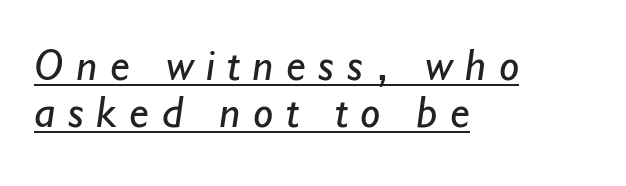
Q: Is the text bold? A: No.
Q: Is the typeface a serif or a sans-serif typeface? A: Sans-serif.
Q: Is the text underlined? A: Yes.
Q: How is the paragraph aligned? A: Left-aligned.
Q: Is the spacing between letters normal or unusually wide? A: Unusually wide.
Q: Is the spacing between lines tight, normal or loose? A: Tight.
Q: Width (condensed, normal, or wide)? A: Normal.
Q: Stroke contrast? A: Low.
Q: x-height? A: Small.
Q: Monospaced? A: No.
